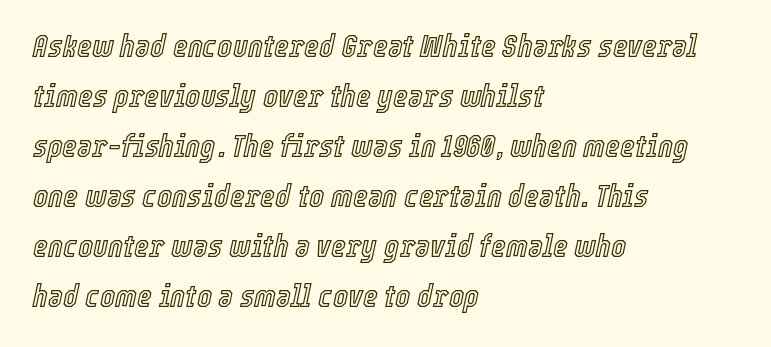
The image shows 32 px condensed type, italic (leaning right); set left-aligned, normal line spacing (1.56x), normal letter spacing, not underlined; a medium x-height.
